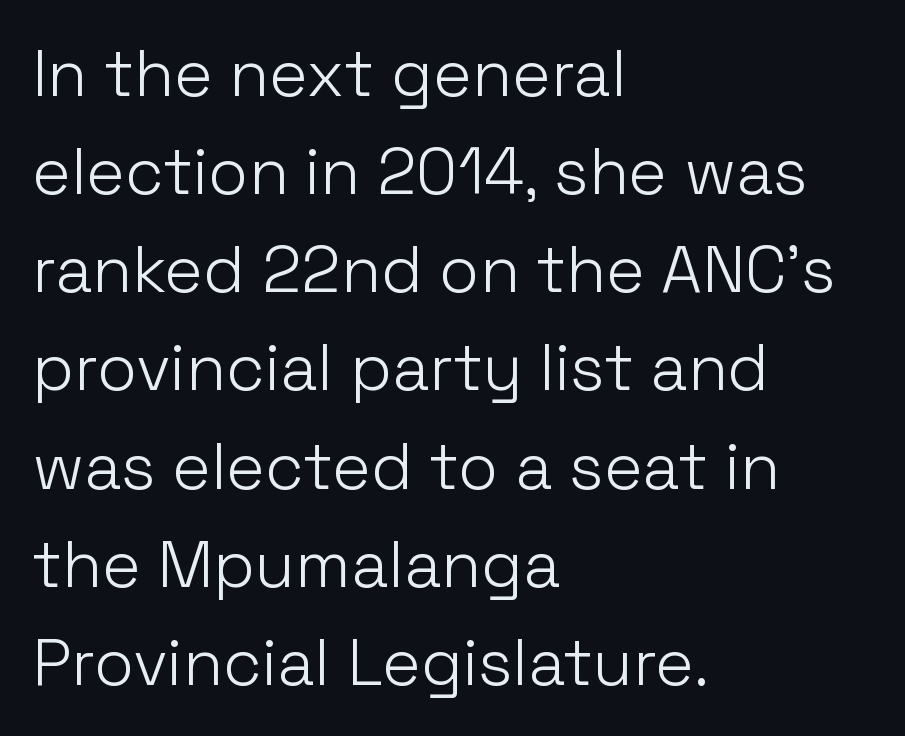
Q: Is the text bold? A: No.
Q: Is the text italic (slanted)? A: No, it is upright.
Q: Is the typeface a serif or a sans-serif typeface? A: Sans-serif.
Q: Is the text underlined? A: No.
Q: How is the paragraph aligned? A: Left-aligned.
Q: Is the spacing between letters normal or unusually wide? A: Normal.
Q: Is the spacing between lines tight, normal or loose? A: Normal.
Q: Width (condensed, normal, or wide)? A: Normal.
Q: Stroke contrast? A: Low.
Q: x-height? A: Medium.
Q: Monospaced? A: No.
